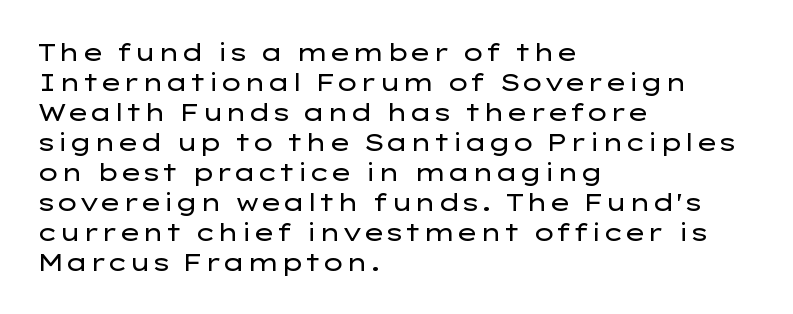
Q: Is the text bold? A: No.
Q: Is the text italic (slanted)? A: No, it is upright.
Q: Is the text underlined? A: No.
Q: How is the paragraph aligned? A: Left-aligned.
Q: Is the spacing between letters normal or unusually wide? A: Normal.
Q: Is the spacing between lines tight, normal or loose? A: Normal.
